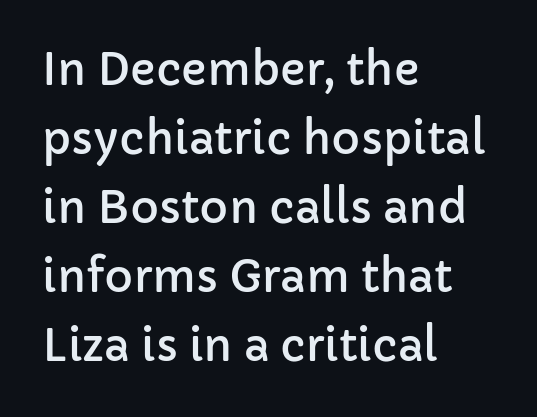
{"serif": "no", "italic": "no", "width": "normal", "stroke_contrast": "low", "x_height": "medium", "monospaced": "no", "underline": "no", "align": "left", "line_spacing": "normal", "line_spacing_ratio": 1.57, "letter_spacing": "normal", "letter_spacing_em": 0.0, "glyph_px": 44}
